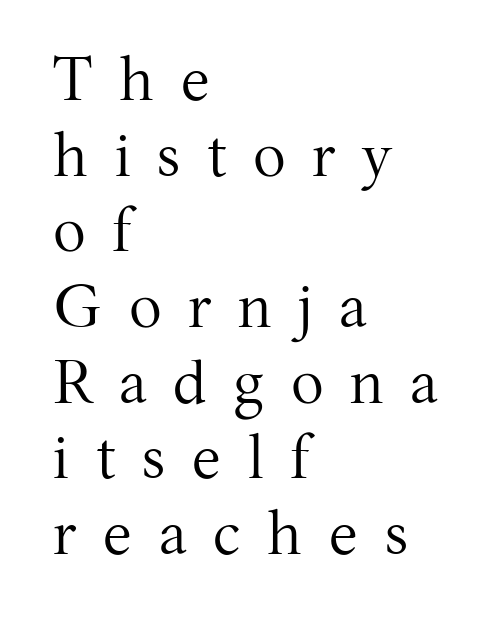
The image shows 61 px regular-weight serif type, upright; set left-aligned, line spacing 1.24x, unusually wide letter spacing (+0.44 em), not underlined; medium stroke contrast and a medium x-height.
